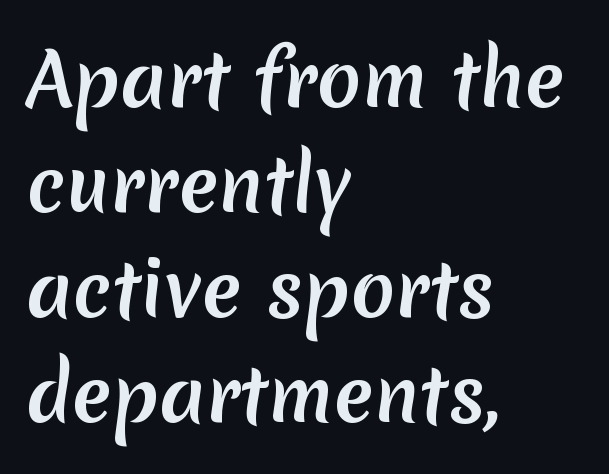
Successive baselines arrive at the customary interval. The passage shown is typed in a proportional face where columns would drift. Glyph-to-glyph distance matches everyday printed text. These lines stack with their left ends in a neat column. Type style note: lacks serifs. The baseline area is clear.
